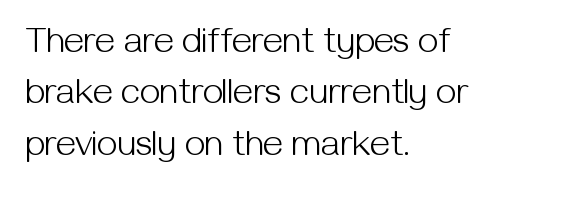
Quick note: underline off. The letters stand upright; this is a roman face. The text was rendered using a sans face with plain stroke endings. Line beginnings align vertically; line endings do not. No extra ink here — the face is not bold.
